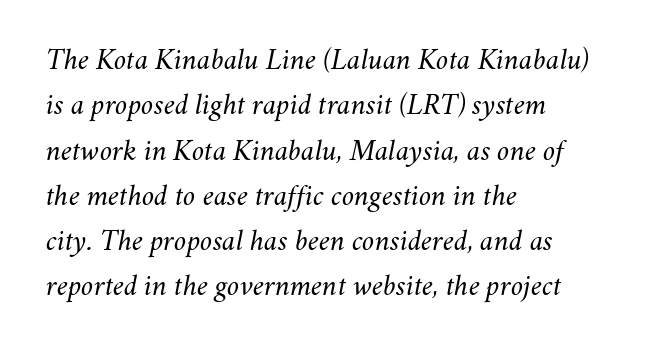
How are the letters spaced? Ordinarily, with no added tracking. Casual observation: everything's shoved over to the left. Each row of text sits above clean, open space. Summary of vertical rhythm: regular, with standard interline spacing.
